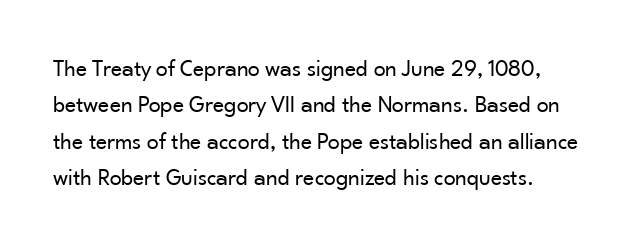
{"italic": "no", "bold": "no", "underline": "no", "line_spacing": "normal", "line_spacing_ratio": 1.52, "letter_spacing": "normal", "letter_spacing_em": 0.0, "glyph_px": 24}
